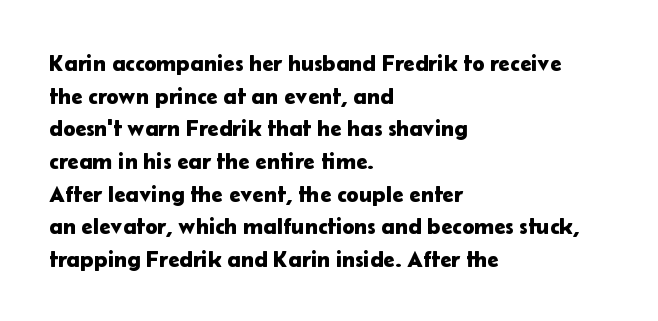
Q: Is the text italic (slanted)? A: No, it is upright.
Q: Is the text underlined? A: No.
Q: How is the paragraph aligned? A: Left-aligned.
Q: Is the spacing between letters normal or unusually wide? A: Normal.
Q: Is the spacing between lines tight, normal or loose? A: Normal.
